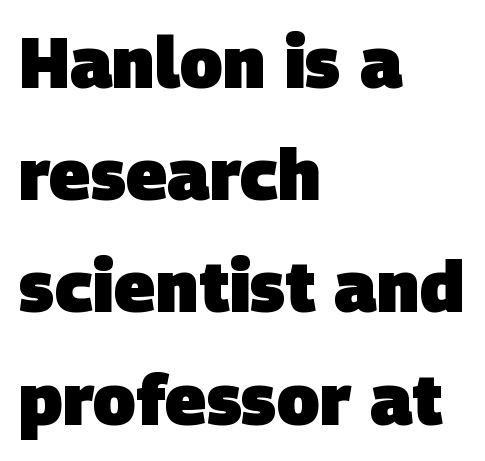
Alignment: flush left. Plain, unruled lines of type. Does the leading feel generous? No, just average. You can tell from the bare stems that sans-serif type was used. The horizontal fit of the characters is conventional and even. Is the type bold? Yes — the strokes are clearly thick and heavy.
